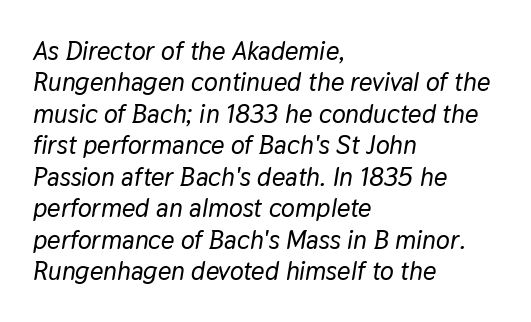
Q: Is the text italic (slanted)? A: Yes, it leans right by about 9 degrees.
Q: Is the text underlined? A: No.
Q: How is the paragraph aligned? A: Left-aligned.
Q: Is the spacing between letters normal or unusually wide? A: Normal.
